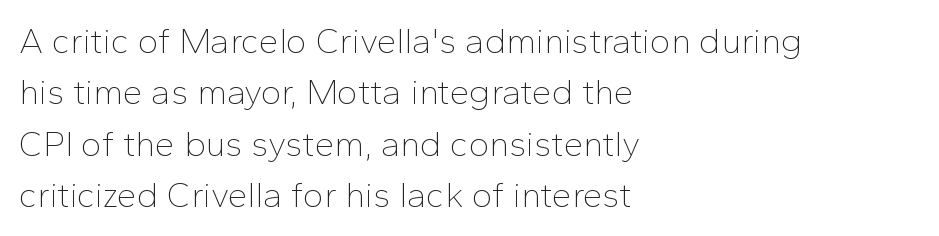
{"serif": "no", "italic": "no", "bold": "no", "weight": "thin", "width": "normal", "stroke_contrast": "low", "x_height": "medium", "monospaced": "no", "underline": "no", "align": "left", "line_spacing": "normal", "line_spacing_ratio": 1.47, "letter_spacing": "normal", "letter_spacing_em": 0.0, "glyph_px": 35}
